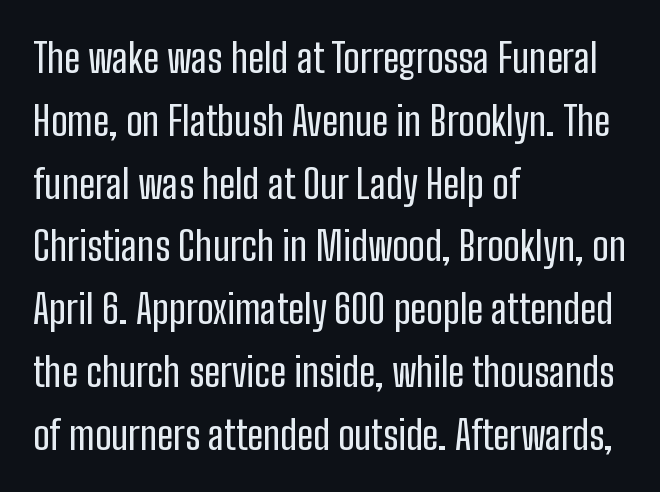
Q: Is the text italic (slanted)? A: No, it is upright.
Q: Is the typeface a serif or a sans-serif typeface? A: Sans-serif.
Q: Is the text underlined? A: No.
Q: How is the paragraph aligned? A: Left-aligned.
Q: Is the spacing between letters normal or unusually wide? A: Normal.
Q: Is the spacing between lines tight, normal or loose? A: Normal.
Q: Width (condensed, normal, or wide)? A: Condensed.
Q: Stroke contrast? A: Low.
Q: x-height? A: Medium.
Q: Monospaced? A: No.
